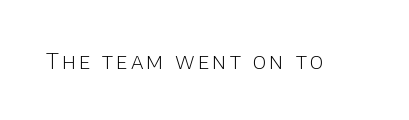
{"italic": "no", "bold": "no", "underline": "no", "glyph_px": 22}
